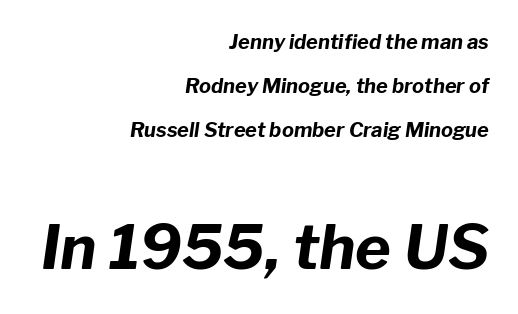
{"italic": "yes", "lean": "right", "slant_degrees": 8, "bold": "yes", "weight": "bold", "width": "normal", "stroke_contrast": "low", "x_height": "medium", "monospaced": "no", "underline": "no", "align": "right", "line_spacing": "loose", "line_spacing_ratio": 2.21, "letter_spacing": "normal", "letter_spacing_em": 0.0, "larger_block": "second", "size_ratio": 3.05, "glyph_px": 61}
